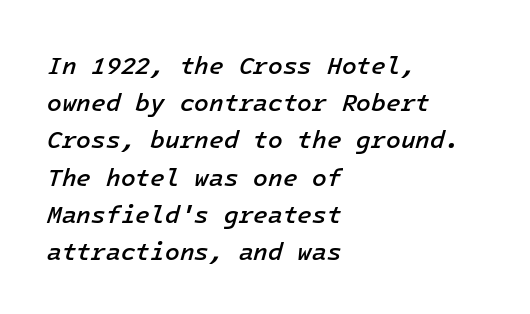
{"italic": "yes", "lean": "right", "slant_degrees": 16, "bold": "semi", "underline": "no", "align": "left", "line_spacing": "normal", "line_spacing_ratio": 1.55, "letter_spacing": "normal", "letter_spacing_em": 0.0, "glyph_px": 24}
